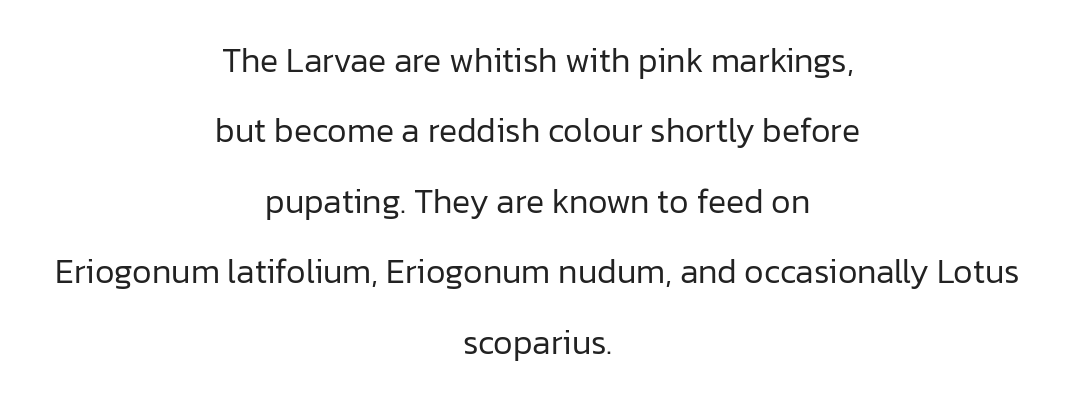
Q: Is the text bold? A: No.
Q: Is the text italic (slanted)? A: No, it is upright.
Q: Is the typeface a serif or a sans-serif typeface? A: Sans-serif.
Q: Is the text underlined? A: No.
Q: How is the paragraph aligned? A: Centered.
Q: Is the spacing between letters normal or unusually wide? A: Normal.
Q: Is the spacing between lines tight, normal or loose? A: Loose.
Q: Width (condensed, normal, or wide)? A: Normal.
Q: Stroke contrast? A: Low.
Q: x-height? A: Medium.
Q: Monospaced? A: No.
